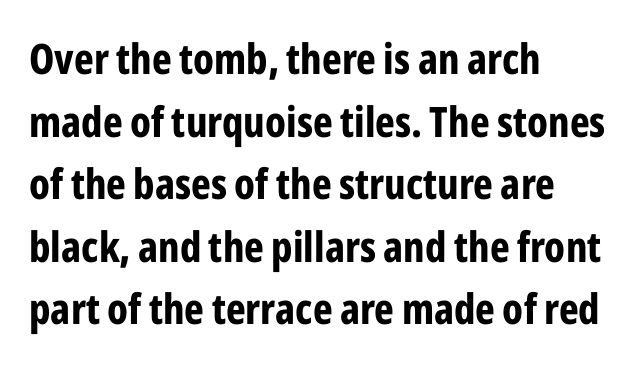
The font family rendered here belongs to the sans-serif group. The passage shown has conventional tracking throughout. The paragraph has a hard left edge and a soft right edge. This rendering features lettering with no underline.
